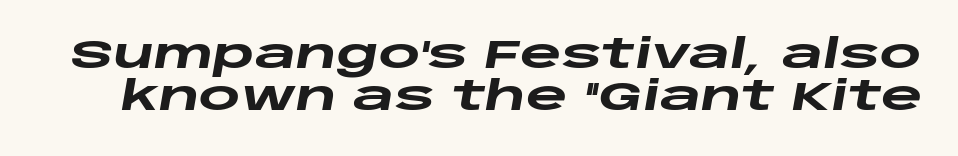
{"italic": "yes", "lean": "right", "slant_degrees": 10, "bold": "yes", "weight": "heavy", "width": "wide", "stroke_contrast": "low", "x_height": "large", "monospaced": "no", "underline": "no", "line_spacing": "tight", "line_spacing_ratio": 1.04, "letter_spacing": "normal", "letter_spacing_em": 0.0, "glyph_px": 40}
